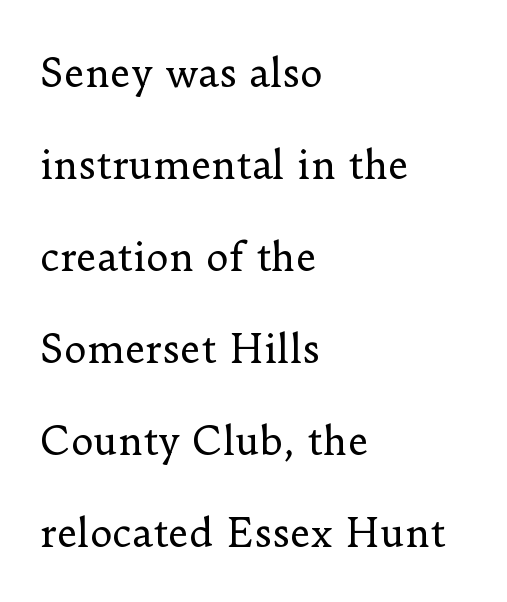
Q: Is the text bold? A: No.
Q: Is the text italic (slanted)? A: No, it is upright.
Q: Is the typeface a serif or a sans-serif typeface? A: Serif.
Q: Is the text underlined? A: No.
Q: How is the paragraph aligned? A: Left-aligned.
Q: Is the spacing between letters normal or unusually wide? A: Normal.
Q: Is the spacing between lines tight, normal or loose? A: Loose.
Q: Width (condensed, normal, or wide)? A: Normal.
Q: Stroke contrast? A: Low.
Q: x-height? A: Small.
Q: Monospaced? A: No.
